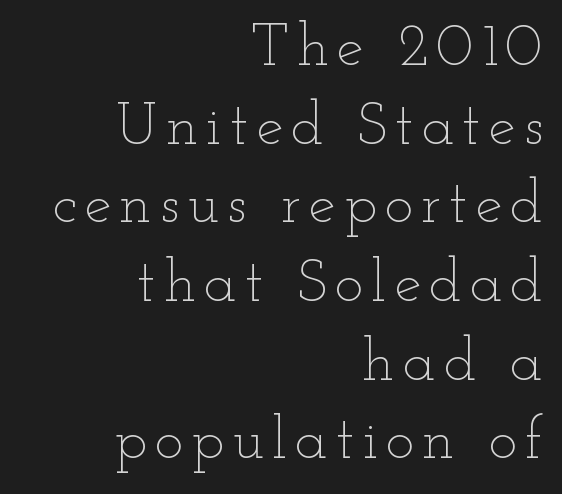
Q: Is the text bold? A: No.
Q: Is the text italic (slanted)? A: No, it is upright.
Q: Is the text underlined? A: No.
Q: How is the paragraph aligned? A: Right-aligned.
Q: Is the spacing between lines tight, normal or loose? A: Normal.
Q: Width (condensed, normal, or wide)? A: Wide.
Q: Stroke contrast? A: Low.
Q: x-height? A: Small.
Q: Monospaced? A: No.
